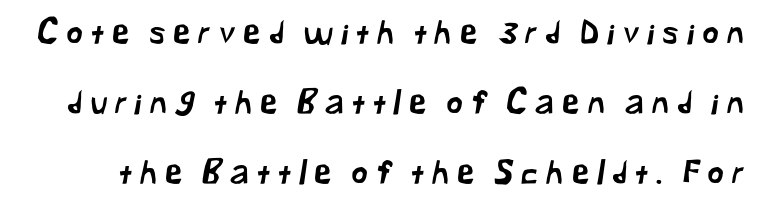
Q: Is the typeface a serif or a sans-serif typeface? A: Sans-serif.
Q: Is the text underlined? A: No.
Q: Is the spacing between letters normal or unusually wide? A: Unusually wide.
Q: Is the spacing between lines tight, normal or loose? A: Loose.
Q: Width (condensed, normal, or wide)? A: Normal.
Q: Stroke contrast? A: Low.
Q: x-height? A: Medium.
Q: Monospaced? A: No.
